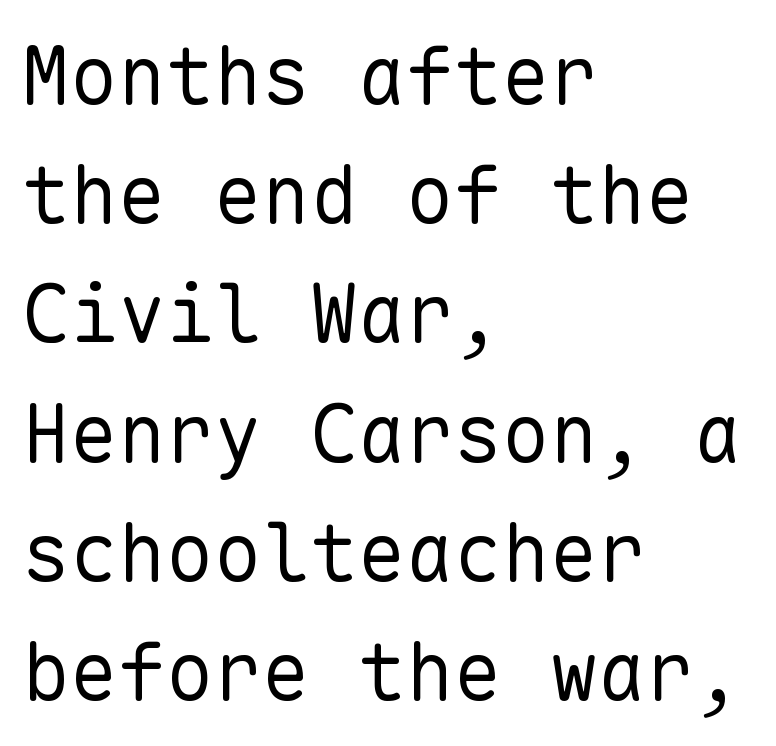
The image shows 80 px regular-weight sans-serif type, upright, monospaced; set left-aligned, normal line spacing (1.49x), normal letter spacing, not underlined; low stroke contrast and a medium x-height.
